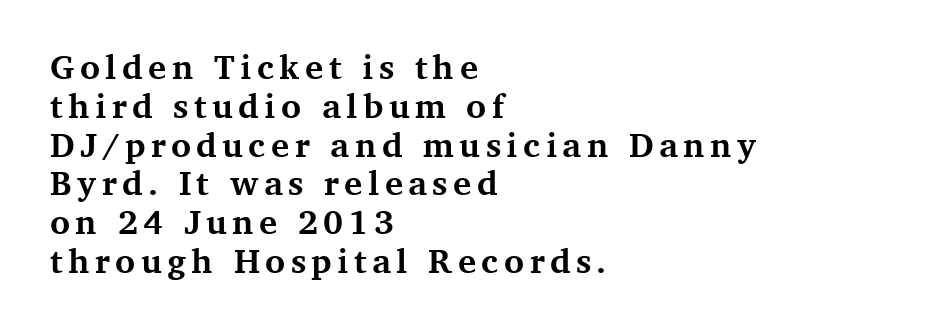
Baseline-to-baseline distance is barely more than the letter height. The axis of the letterforms is exactly vertical. These lines are composed in type with serifs. The typesetter chose a ragged-right arrangement here. This sample has the flowing, uneven cadence of proportional lettering. Anything drawn beneath the words? Only blank space.
